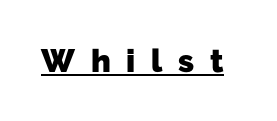
Every word sits above its own underline. Do the characters align in a grid? No, the font is proportional. The letters are bold, with thick, heavy strokes. I'd call this a sans setting — the letters go barefoot.
